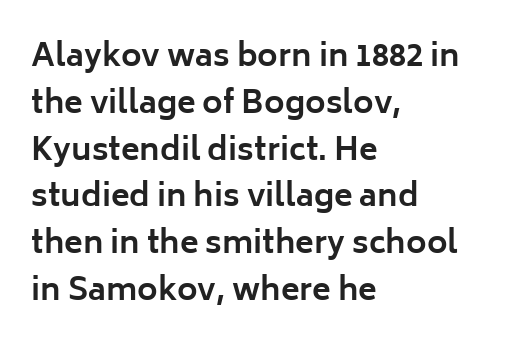
{"serif": "no", "italic": "no", "bold": "yes", "weight": "bold", "width": "normal", "stroke_contrast": "low", "x_height": "medium", "monospaced": "no", "underline": "no", "align": "left", "line_spacing": "normal", "line_spacing_ratio": 1.51, "letter_spacing": "normal", "letter_spacing_em": 0.0, "glyph_px": 31}
